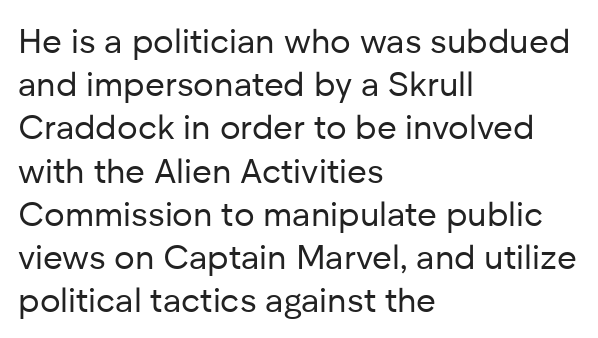
{"serif": "no", "italic": "no", "bold": "no", "weight": "regular", "width": "normal", "stroke_contrast": "low", "x_height": "medium", "monospaced": "no", "underline": "no", "align": "left", "line_spacing": "normal", "line_spacing_ratio": 1.27, "letter_spacing": "normal", "letter_spacing_em": 0.0, "glyph_px": 34}
